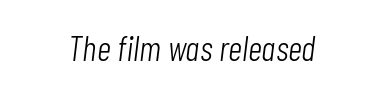
Q: Is the text bold? A: No.
Q: Is the text italic (slanted)? A: Yes, it leans right by about 7 degrees.
Q: Is the text underlined? A: No.
Q: How is the paragraph aligned? A: Centered.
Q: Is the spacing between letters normal or unusually wide? A: Normal.
Q: Width (condensed, normal, or wide)? A: Condensed.
Q: Stroke contrast? A: Low.
Q: x-height? A: Medium.
Q: Monospaced? A: No.
